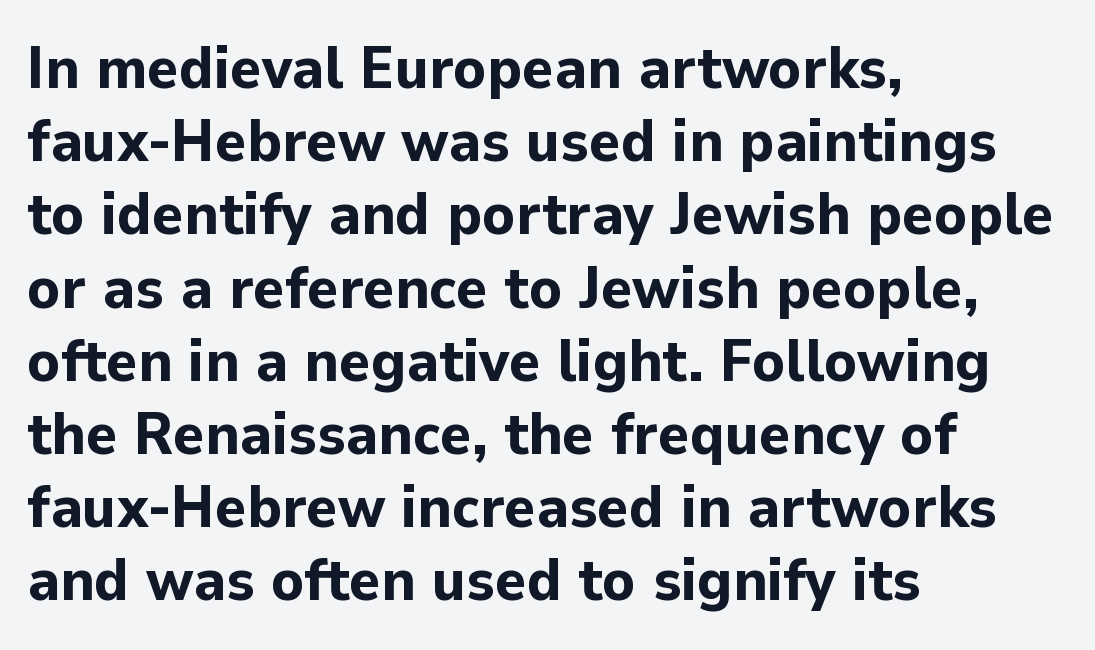
The image shows 60 px bold sans-serif type, upright; set left-aligned, line spacing 1.22x, normal letter spacing, not underlined; low stroke contrast and a medium x-height.
